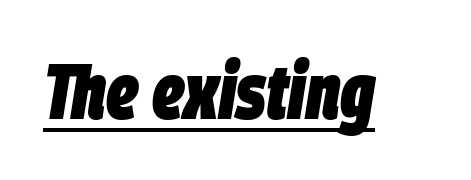
Q: Is the text bold? A: Yes.
Q: Is the text italic (slanted)? A: Yes, it leans right by about 9 degrees.
Q: Is the text underlined? A: Yes.
Q: Is the spacing between letters normal or unusually wide? A: Normal.
Q: Width (condensed, normal, or wide)? A: Condensed.
Q: Stroke contrast? A: Low.
Q: x-height? A: Large.
Q: Monospaced? A: No.
